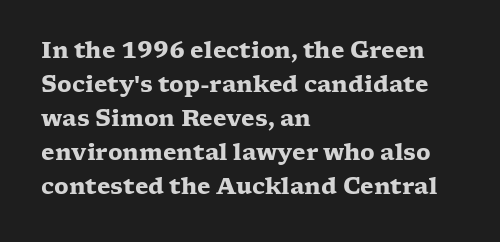
Underline: absent. Default kerning and tracking; the words read as compact shapes. Successive baselines arrive at the customary interval. You can tell it's not italic because the verticals are truly vertical. One-word summary of the alignment: left. These lines carry a lot of weight — the face is fully bold.
